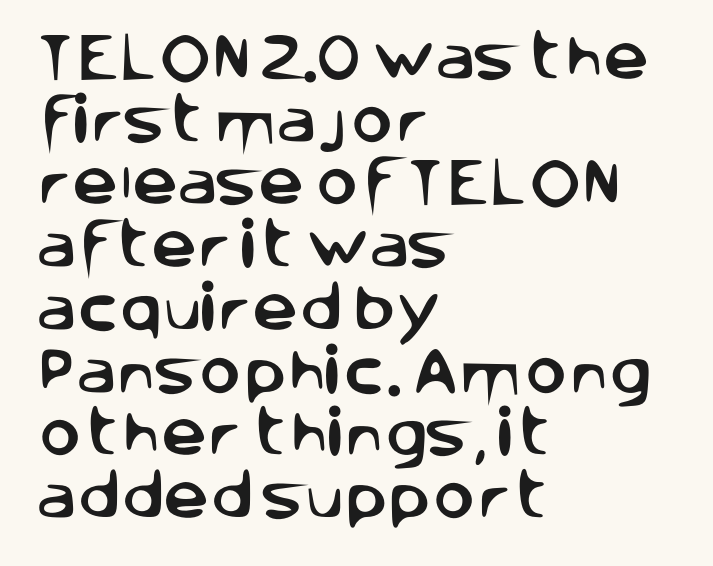
Character widths vary here, with narrow letters taking less room than wide ones. These lines were composed using upright roman letters. Descenders are the only things crossing below the line. One-word summary of the alignment: left.
